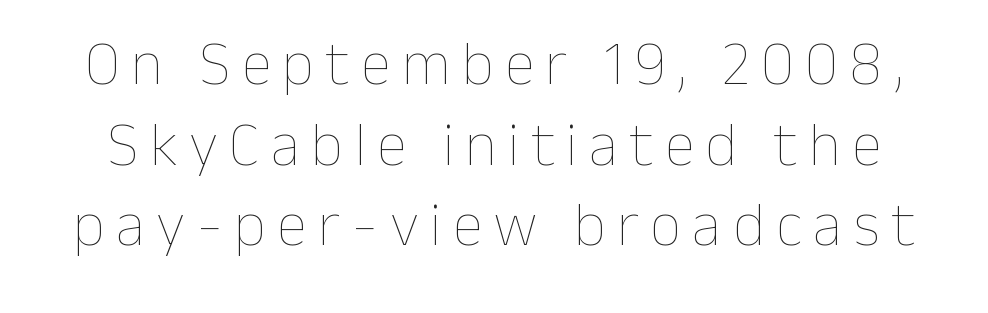
The image shows 62 px thin type, upright; set normal line spacing (1.3x), not underlined; low stroke contrast and a medium x-height.
